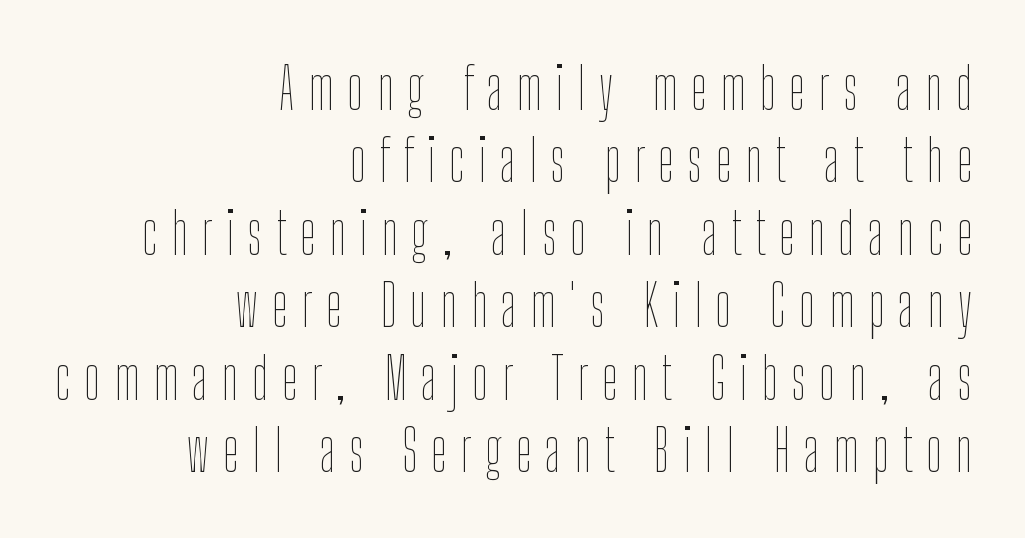
The image shows 57 px thin, condensed type, upright; set right-aligned, normal line spacing (1.27x), unusually wide letter spacing (+0.24 em), not underlined; low stroke contrast and a medium x-height.
